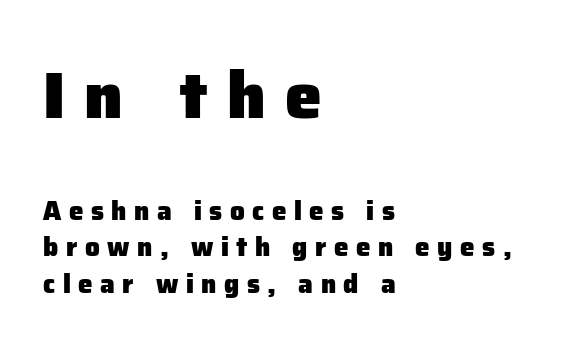
The image shows 66 px heavy sans-serif type, upright; set left-aligned, normal line spacing (1.42x), unusually wide letter spacing (+0.29 em), not underlined; the first (top) block is 2.54x larger; low stroke contrast and a medium x-height.
